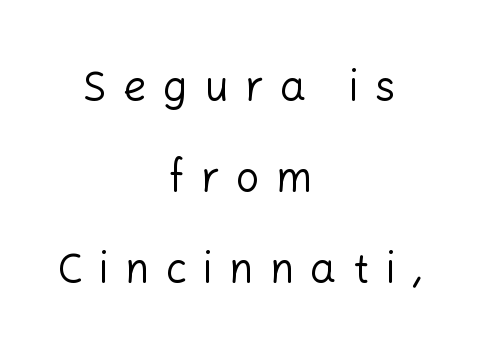
Plain, unruled lines of type. When letters stand straight like this, we call the style roman or upright. Each letter keeps its own natural width here, so spacing adapts to shape. Does the type have serifs? No, each stem ends abruptly.
